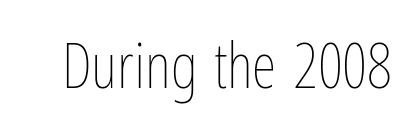
The image shows 63 px thin, condensed type, upright; set normal letter spacing, not underlined; low stroke contrast and a medium x-height.
